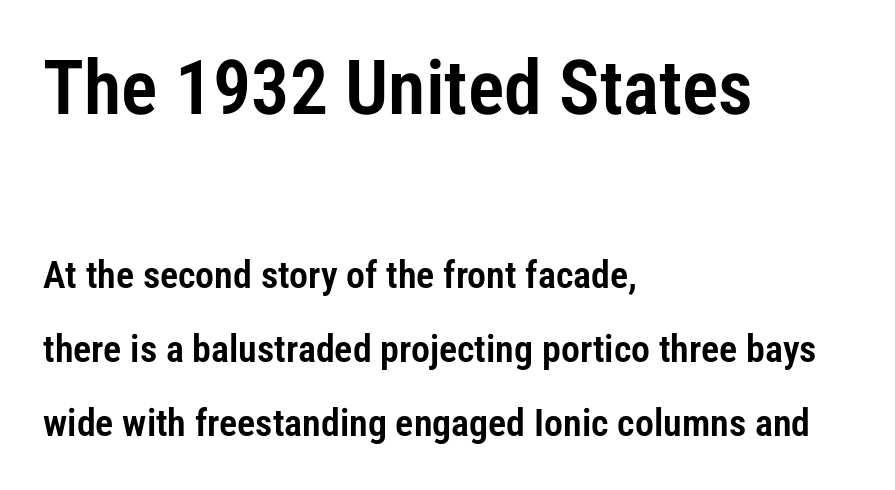
The image shows 76 px condensed sans-serif type, upright; set left-aligned, loose line spacing (1.95x), normal letter spacing, not underlined; the first (top) block is 2.0x larger; low stroke contrast and a medium x-height.
